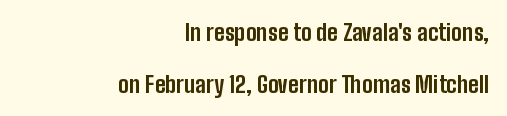
A great deal of white space separates one row of letters from the next. The lines in this sample share a right terminus and differ only in where they begin. Set as a true bold cut, around the 700 mark. Unmarked baselines from the first word to the last.
